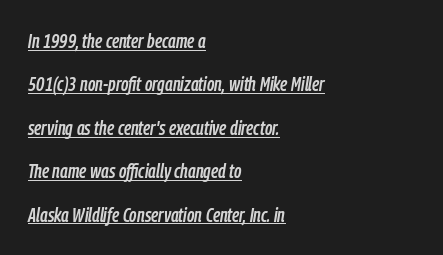
{"italic": "yes", "lean": "right", "slant_degrees": 9, "underline": "yes", "align": "left", "line_spacing": "loose", "line_spacing_ratio": 2.17, "letter_spacing": "normal", "letter_spacing_em": 0.0, "glyph_px": 20}
